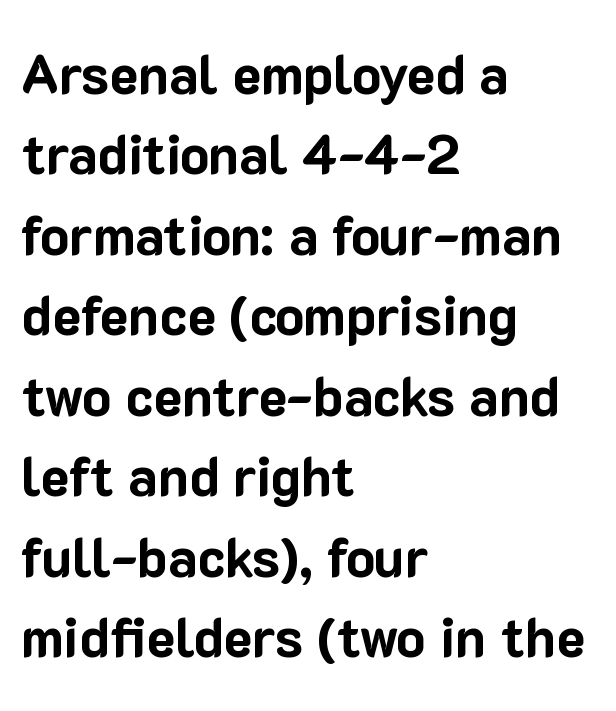
Q: Is the text bold? A: Yes.
Q: Is the text italic (slanted)? A: No, it is upright.
Q: Is the typeface a serif or a sans-serif typeface? A: Sans-serif.
Q: Is the text underlined? A: No.
Q: How is the paragraph aligned? A: Left-aligned.
Q: Is the spacing between letters normal or unusually wide? A: Normal.
Q: Is the spacing between lines tight, normal or loose? A: Normal.
Q: Width (condensed, normal, or wide)? A: Normal.
Q: Stroke contrast? A: Low.
Q: x-height? A: Medium.
Q: Monospaced? A: No.
